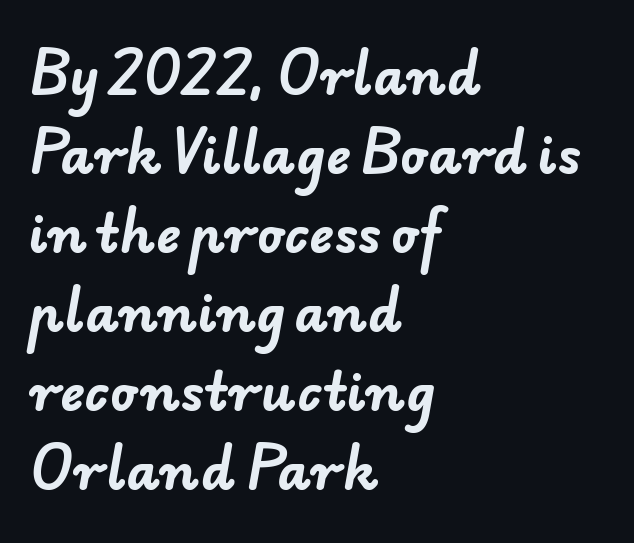
No extra tracking has been applied to these lines. Proportional: the letters do not fall into vertical columns. In terms of letterform style, serifs are entirely absent. The setting favours the left margin, as ordinary paragraphs usually do. Only glyphs here, with clear space below each row. The glyphs have the mass of a bold cut.
